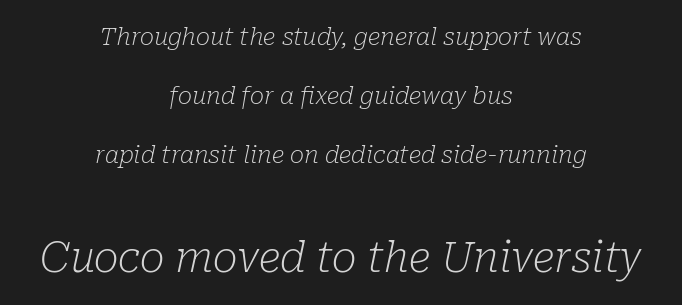
{"serif": "yes", "italic": "yes", "lean": "right", "slant_degrees": 10, "bold": "no", "weight": "light", "width": "normal", "stroke_contrast": "low", "x_height": "medium", "monospaced": "no", "underline": "no", "align": "center", "line_spacing": "loose", "line_spacing_ratio": 2.46, "letter_spacing": "normal", "letter_spacing_em": 0.0, "larger_block": "second", "size_ratio": 1.75, "glyph_px": 42}
